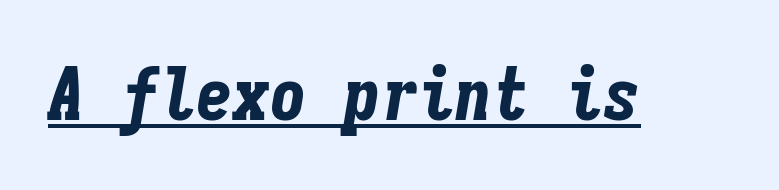
Q: Is the text bold? A: Yes.
Q: Is the text italic (slanted)? A: Yes, it leans right by about 9 degrees.
Q: Is the text underlined? A: Yes.
Q: Is the spacing between letters normal or unusually wide? A: Normal.
Q: Width (condensed, normal, or wide)? A: Condensed.
Q: Stroke contrast? A: Low.
Q: x-height? A: Medium.
Q: Monospaced? A: Yes.
